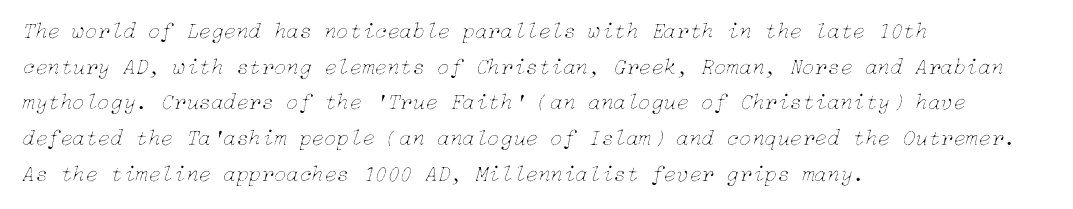
{"italic": "yes", "lean": "right", "slant_degrees": 15, "bold": "no", "underline": "no", "align": "left", "line_spacing": "normal", "line_spacing_ratio": 1.55, "letter_spacing": "normal", "letter_spacing_em": 0.0, "glyph_px": 23}
